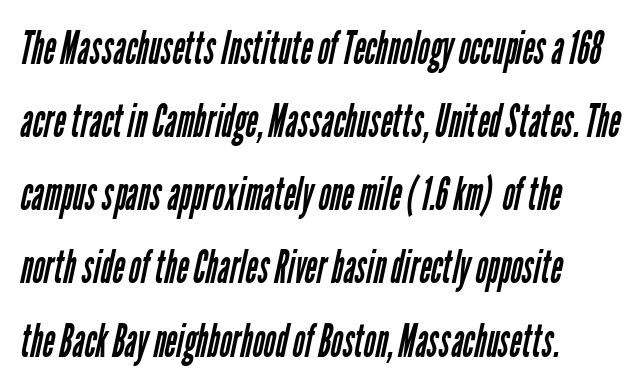
The image shows 46 px regular-weight, condensed sans-serif type; set left-aligned, normal line spacing (1.59x), normal letter spacing, not underlined; low stroke contrast and a medium x-height.
